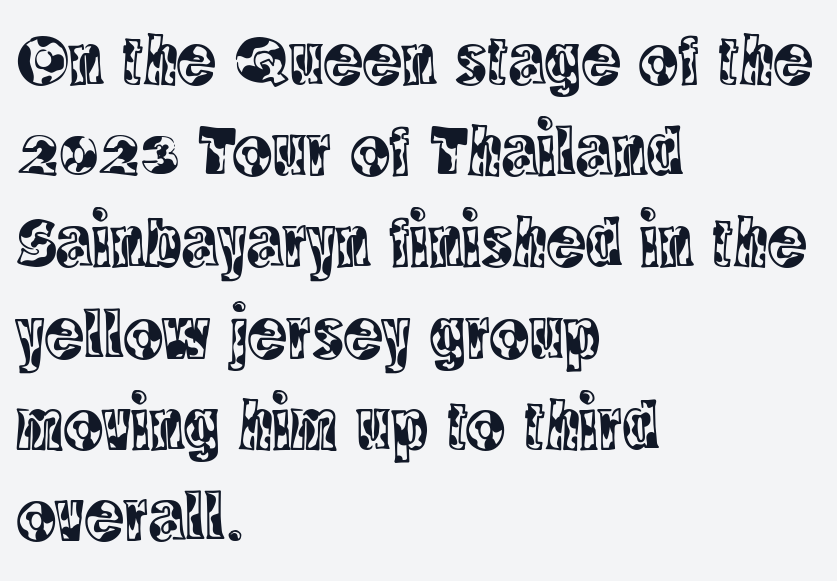
Q: Is the text italic (slanted)? A: No, it is upright.
Q: Is the typeface a serif or a sans-serif typeface? A: Serif.
Q: Is the text underlined? A: No.
Q: How is the paragraph aligned? A: Left-aligned.
Q: Is the spacing between letters normal or unusually wide? A: Normal.
Q: Is the spacing between lines tight, normal or loose? A: Normal.
Q: Width (condensed, normal, or wide)? A: Condensed.
Q: x-height? A: Large.
Q: Monospaced? A: No.
